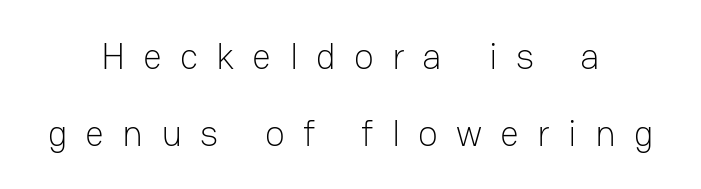
{"serif": "no", "italic": "no", "bold": "no", "weight": "light", "width": "normal", "stroke_contrast": "low", "x_height": "medium", "monospaced": "no", "underline": "no", "align": "center", "line_spacing": "loose", "line_spacing_ratio": 2.07, "letter_spacing": "wide", "letter_spacing_em": 0.49, "glyph_px": 37}
